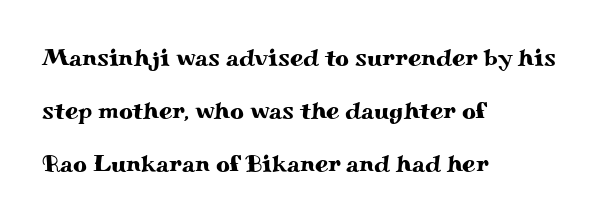
The image shows 24 px text type, upright; set left-aligned, loose line spacing (2.2x), normal letter spacing, not underlined.
